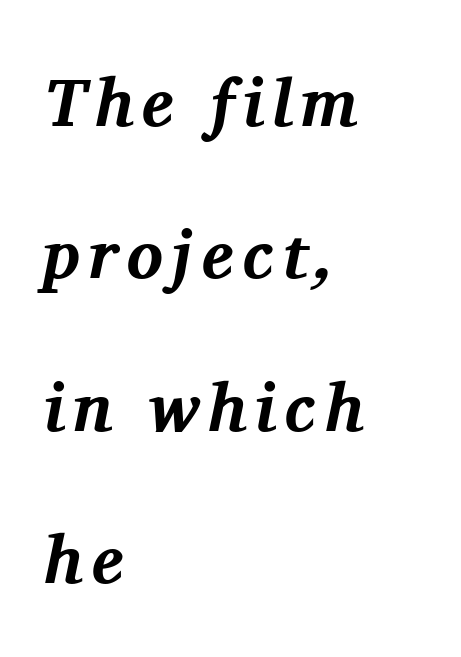
{"serif": "yes", "italic": "yes", "lean": "right", "slant_degrees": 11, "bold": "yes", "weight": "bold", "width": "normal", "stroke_contrast": "medium", "x_height": "medium", "monospaced": "no", "underline": "no", "align": "left", "line_spacing": "loose", "line_spacing_ratio": 2.24, "glyph_px": 68}
